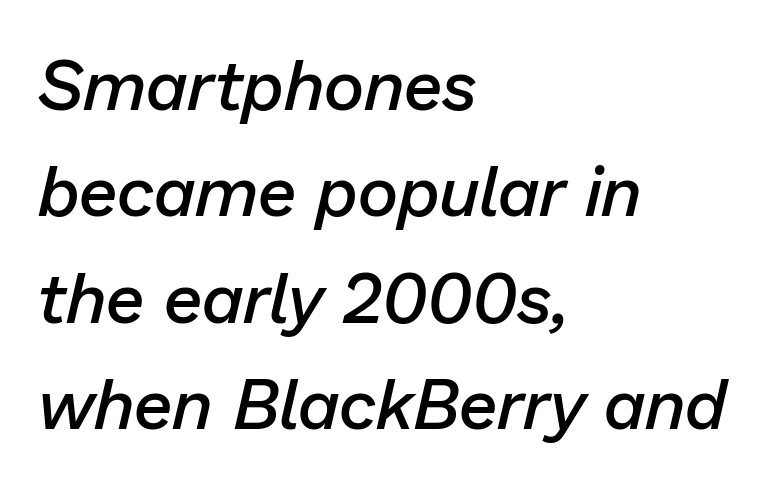
In terms of letterspacing, this is plain default setting. Students, this is semibold: more ink than regular, less than bold. The string is rendered with underlining switched off. This sample has the flowing, uneven cadence of proportional lettering. Tall strokes in this sample are angled rather than plumb. Leading: standard.
